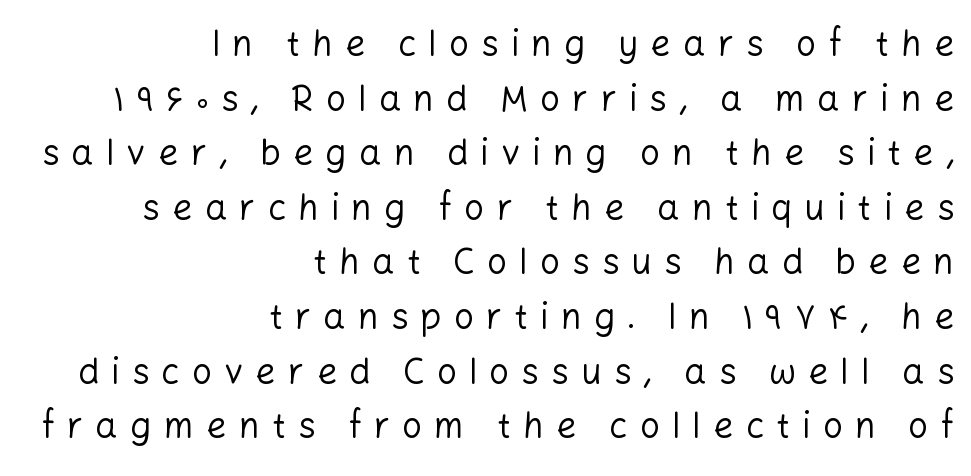
Posture: upright roman. The rendering anchors every line to the right-hand side. Note: no serifs on the glyphs. Any mark beneath the type? The region is blank. Leading matches the norm, producing a regular column.
